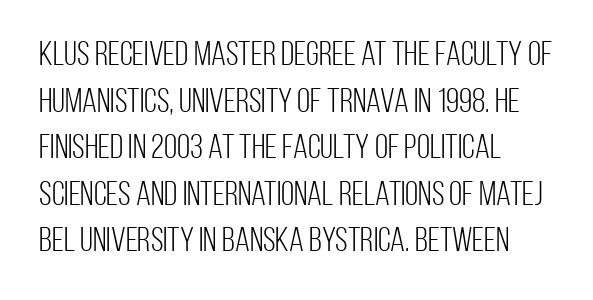
Is this a fixed-width face? No — the glyphs have proportional, varying widths. Here the glyphs are tracked normally, forming tight word shapes. Regarding serifs, this sample does without them. Where is the straight margin? On the left. Descenders are the only things crossing below the line. Compared with a typical body face, this is equally light or lighter still.
